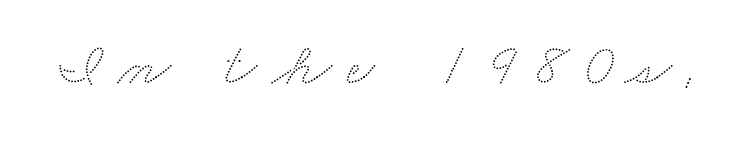
The image shows 61 px wide type; set unusually wide letter spacing (+0.25 em), not underlined; low stroke contrast and a small x-height.
